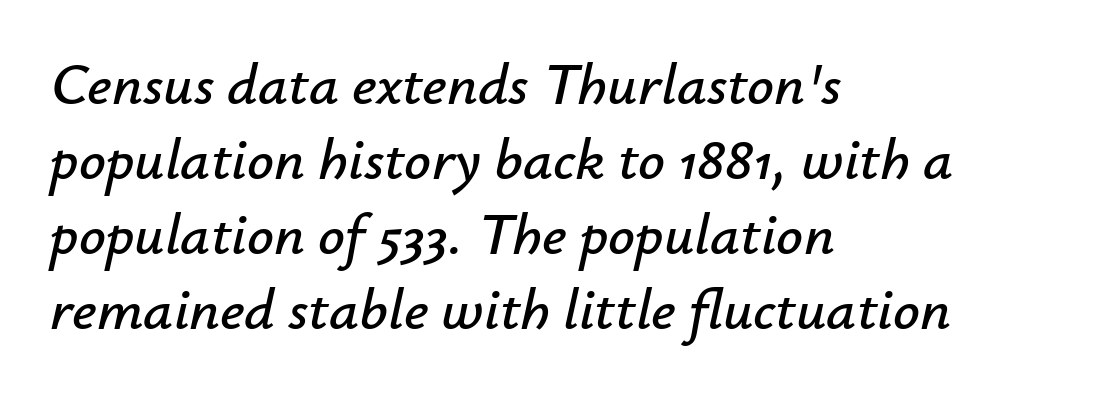
Q: Is the text italic (slanted)? A: Yes, it leans right by about 12 degrees.
Q: Is the text underlined? A: No.
Q: How is the paragraph aligned? A: Left-aligned.
Q: Is the spacing between letters normal or unusually wide? A: Normal.
Q: Is the spacing between lines tight, normal or loose? A: Normal.
Q: Width (condensed, normal, or wide)? A: Normal.
Q: Stroke contrast? A: Low.
Q: x-height? A: Small.
Q: Monospaced? A: No.
